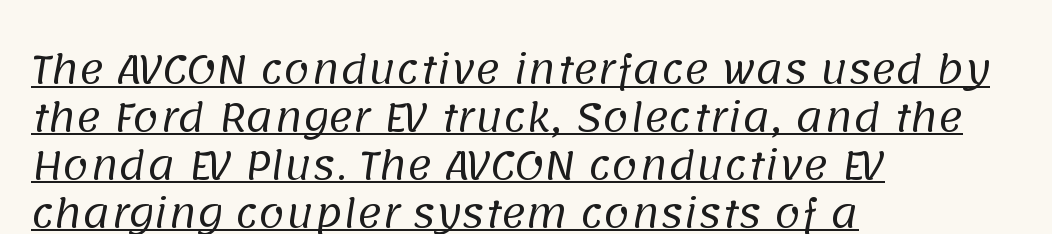
Whoever set this chose a conventional vertical rhythm. Does the copy run flush right? No — it runs flush left. Each letter keeps its own natural width here, so spacing adapts to shape. The typesetting does not lean heavy: it is not bold. The letters sit at their default tracking, neither squeezed nor spread. Underline: present.
